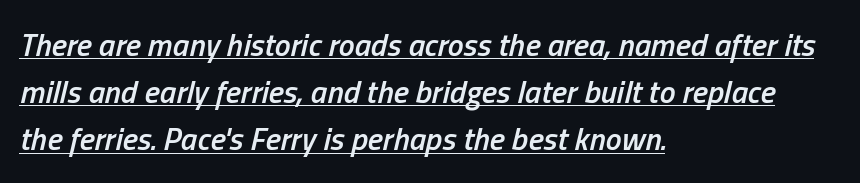
{"italic": "yes", "lean": "right", "slant_degrees": 13, "bold": "semi", "weight": "semibold", "width": "condensed", "stroke_contrast": "low", "x_height": "medium", "monospaced": "no", "underline": "yes", "align": "left", "line_spacing": "normal", "line_spacing_ratio": 1.47, "letter_spacing": "normal", "letter_spacing_em": 0.0, "glyph_px": 32}
